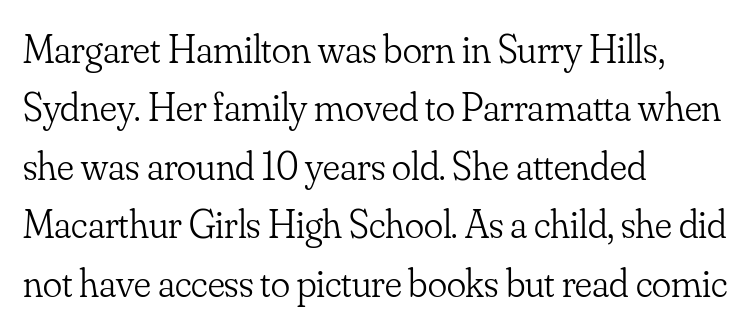
{"serif": "yes", "italic": "no", "bold": "no", "weight": "light", "width": "normal", "stroke_contrast": "low", "x_height": "small", "monospaced": "no", "underline": "no", "align": "left", "line_spacing": "normal", "line_spacing_ratio": 1.46, "letter_spacing": "normal", "letter_spacing_em": 0.0, "glyph_px": 40}
